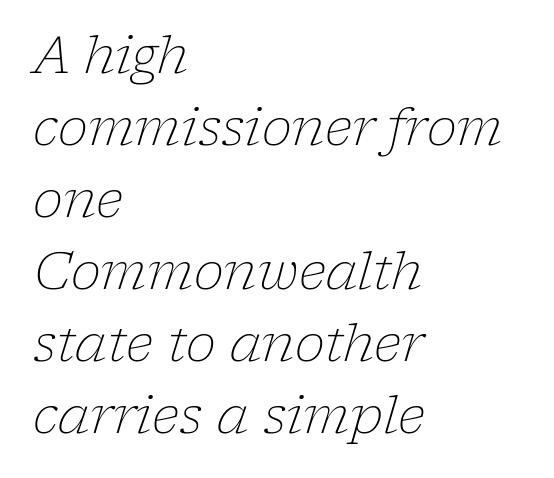
Q: Is the text bold? A: No.
Q: Is the text italic (slanted)? A: Yes, it leans right by about 17 degrees.
Q: Is the typeface a serif or a sans-serif typeface? A: Serif.
Q: Is the text underlined? A: No.
Q: How is the paragraph aligned? A: Left-aligned.
Q: Is the spacing between letters normal or unusually wide? A: Normal.
Q: Is the spacing between lines tight, normal or loose? A: Normal.
Q: Width (condensed, normal, or wide)? A: Normal.
Q: Stroke contrast? A: Low.
Q: x-height? A: Medium.
Q: Monospaced? A: No.
